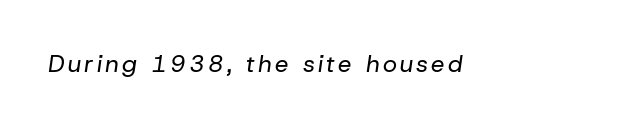
The image shows 24 px text type, italic (leaning right); set not underlined.
